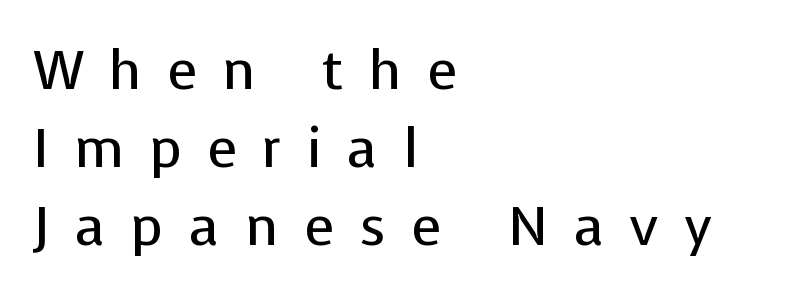
Q: Is the text bold? A: No.
Q: Is the text italic (slanted)? A: No, it is upright.
Q: Is the typeface a serif or a sans-serif typeface? A: Sans-serif.
Q: Is the text underlined? A: No.
Q: How is the paragraph aligned? A: Left-aligned.
Q: Is the spacing between letters normal or unusually wide? A: Unusually wide.
Q: Is the spacing between lines tight, normal or loose? A: Normal.
Q: Width (condensed, normal, or wide)? A: Normal.
Q: Stroke contrast? A: Low.
Q: x-height? A: Medium.
Q: Monospaced? A: No.
